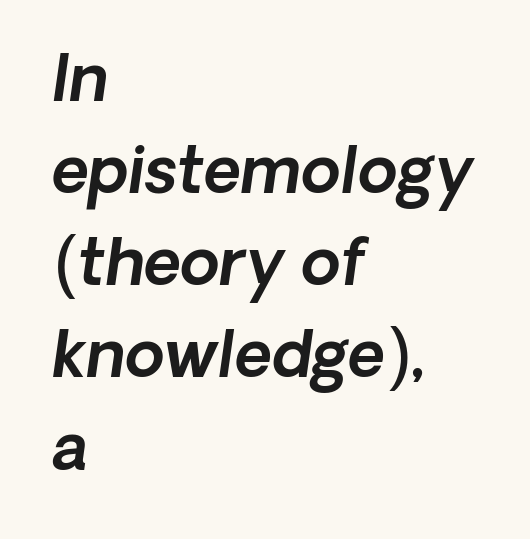
{"italic": "yes", "lean": "right", "slant_degrees": 8, "width": "normal", "x_height": "medium", "monospaced": "no", "underline": "no", "align": "left", "line_spacing": "normal", "line_spacing_ratio": 1.44, "letter_spacing": "normal", "letter_spacing_em": 0.0, "glyph_px": 64}
